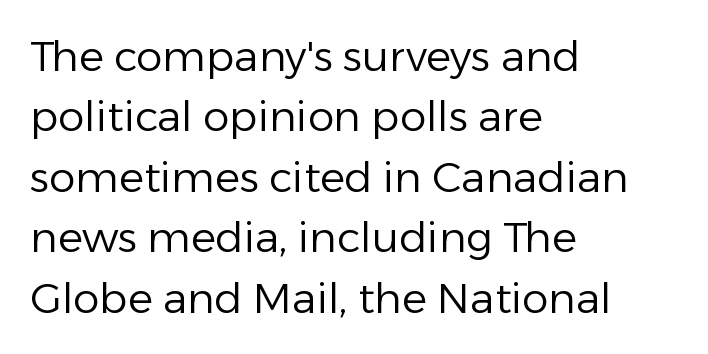
The image shows 42 px regular-weight sans-serif type, upright; set left-aligned, normal line spacing (1.44x), normal letter spacing, not underlined; low stroke contrast and a medium x-height.
